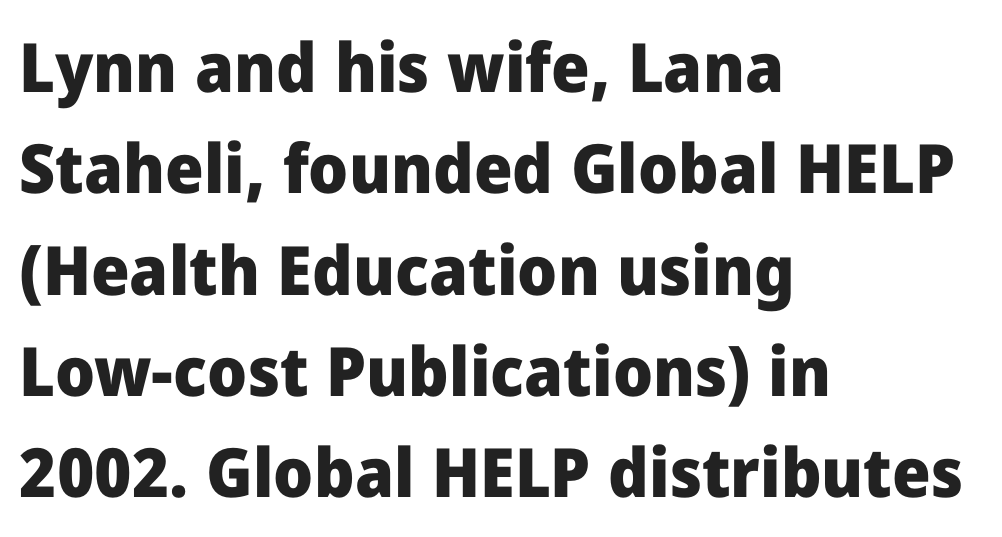
Strokes here are thick enough to call this a true bold. The letters advance in unequal steps, a hallmark of proportional type. Regular leading. No italicization has been applied; the sample stays upright. The paragraph has a hard left edge and a soft right edge. Is this a sans? Yes — the strokes have no serifs.
